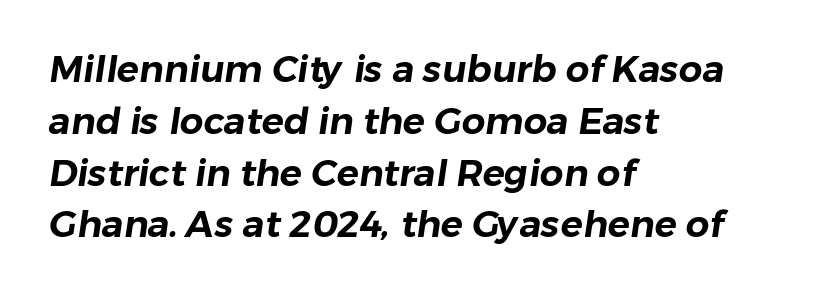
Q: Is the typeface a serif or a sans-serif typeface? A: Sans-serif.
Q: Is the text underlined? A: No.
Q: How is the paragraph aligned? A: Left-aligned.
Q: Is the spacing between letters normal or unusually wide? A: Normal.
Q: Is the spacing between lines tight, normal or loose? A: Normal.
Q: Width (condensed, normal, or wide)? A: Normal.
Q: Stroke contrast? A: Low.
Q: x-height? A: Medium.
Q: Monospaced? A: No.
